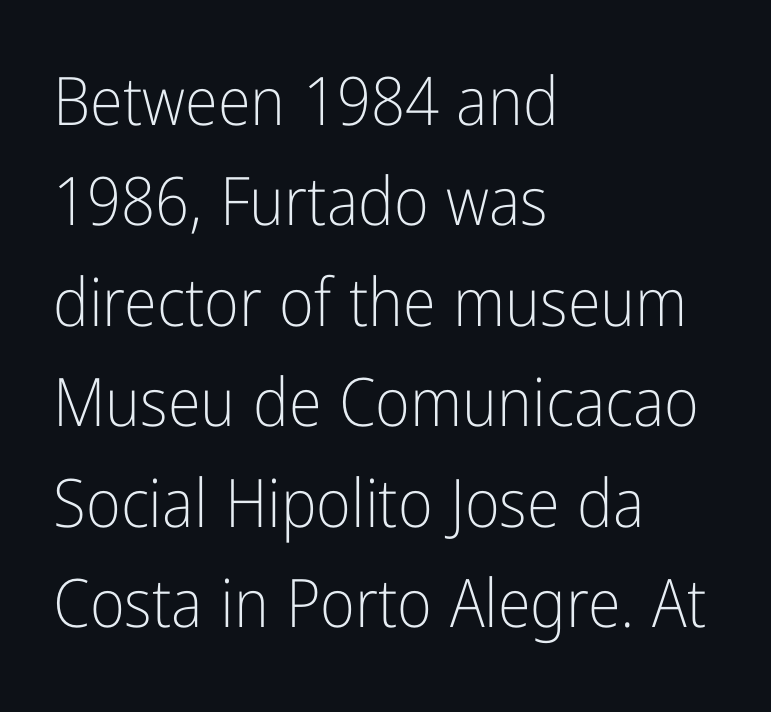
This is sans-serif lettering, the kind often seen on screens and signage. The letterforms sit shoulder to shoulder at normal distance. A typesetter would call this proportional, since set widths differ per character. Caption: multi-line text, flush left, ragged right.
